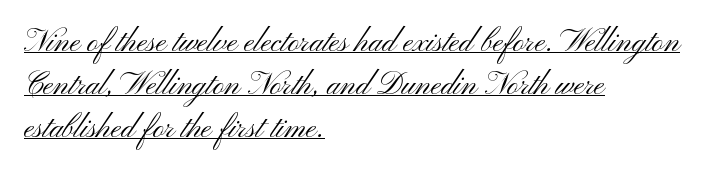
Q: Is the text bold? A: No.
Q: Is the text italic (slanted)? A: Yes.
Q: Is the typeface a serif or a sans-serif typeface? A: Sans-serif.
Q: Is the text underlined? A: Yes.
Q: How is the paragraph aligned? A: Left-aligned.
Q: Is the spacing between letters normal or unusually wide? A: Normal.
Q: Is the spacing between lines tight, normal or loose? A: Normal.
Q: Width (condensed, normal, or wide)? A: Wide.
Q: Stroke contrast? A: Medium.
Q: x-height? A: Small.
Q: Monospaced? A: No.
